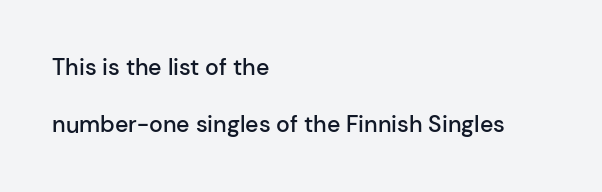
One glance says open: line gaps are wider than usual. Check the space under the baseline: it is left empty. The paragraph shown leans on its left margin. Short note: letters normally spaced. The type sits square on the baseline with zero lean. The face used here is a semibold: visibly heavier than regular, lighter than bold.
